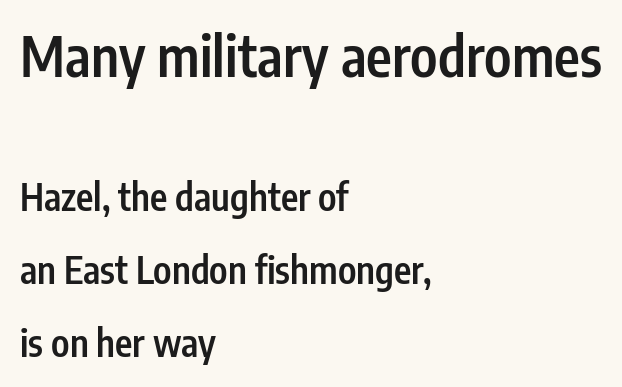
Q: Is the text bold? A: Semi-bold.
Q: Is the text italic (slanted)? A: No, it is upright.
Q: Is the typeface a serif or a sans-serif typeface? A: Sans-serif.
Q: Is the text underlined? A: No.
Q: How is the paragraph aligned? A: Left-aligned.
Q: Is the spacing between letters normal or unusually wide? A: Normal.
Q: Is the spacing between lines tight, normal or loose? A: Loose.
Q: Which block of text is set in a larger size, the first (top) or the second (bottom)? A: The first (top) one.
Q: Width (condensed, normal, or wide)? A: Condensed.
Q: Stroke contrast? A: Low.
Q: x-height? A: Medium.
Q: Monospaced? A: No.
